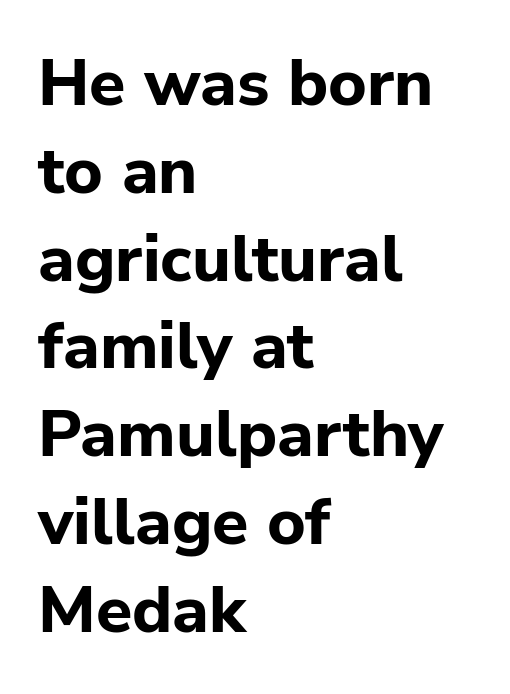
Q: Is the text bold? A: Yes.
Q: Is the text italic (slanted)? A: No, it is upright.
Q: Is the typeface a serif or a sans-serif typeface? A: Sans-serif.
Q: Is the text underlined? A: No.
Q: How is the paragraph aligned? A: Left-aligned.
Q: Is the spacing between letters normal or unusually wide? A: Normal.
Q: Is the spacing between lines tight, normal or loose? A: Normal.
Q: Width (condensed, normal, or wide)? A: Normal.
Q: Stroke contrast? A: Low.
Q: x-height? A: Medium.
Q: Monospaced? A: No.
